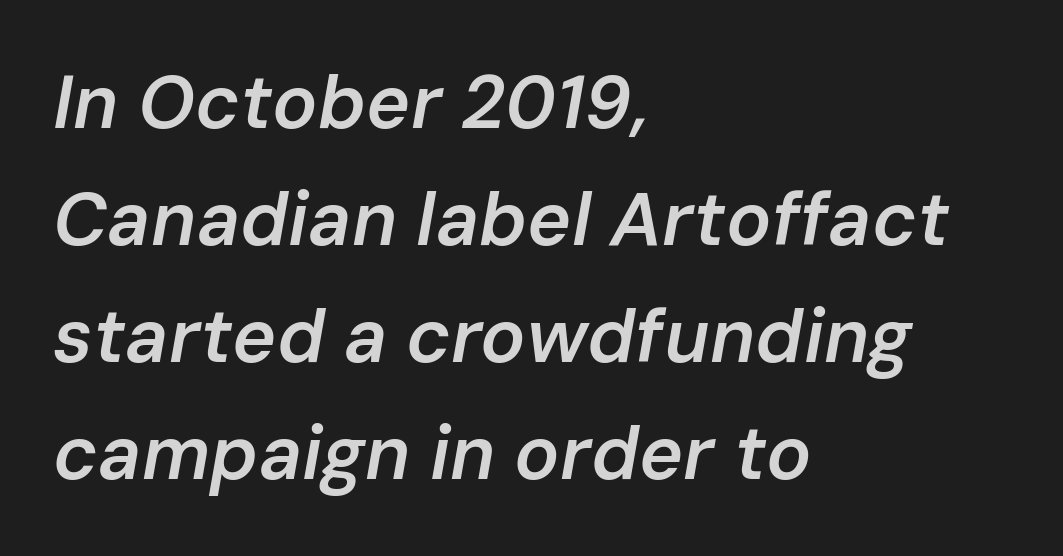
The image shows 75 px semibold type, italic (leaning right); set left-aligned, normal line spacing (1.56x), normal letter spacing, not underlined; low stroke contrast and a medium x-height.
